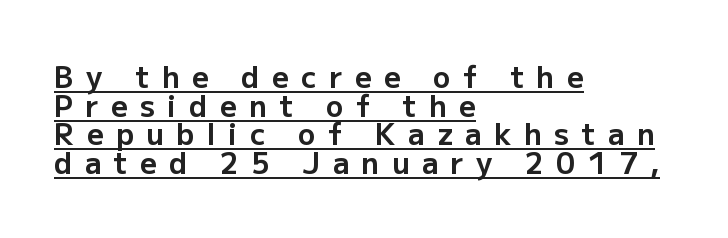
The image shows 29 px bold sans-serif type, upright; set left-aligned, tight line spacing (0.99x), unusually wide letter spacing (+0.43 em), underlined; low stroke contrast and a medium x-height.
